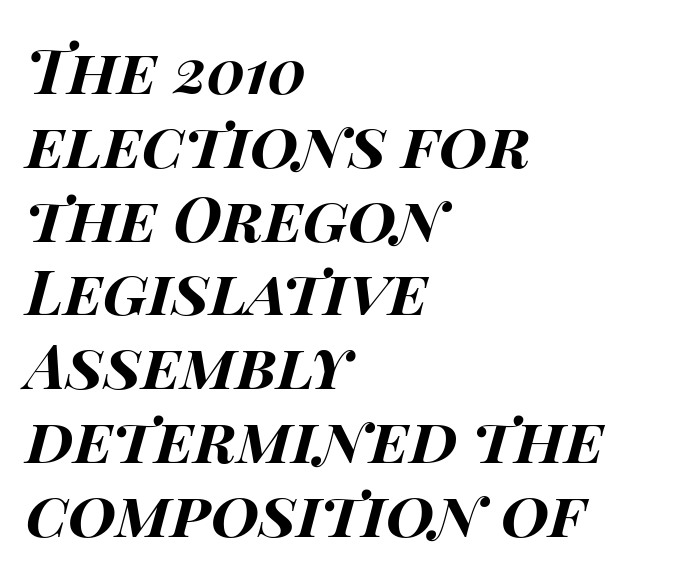
Weight: bold. This sample is left-justified, so line endings fall wherever the words run out. Style check: oblique. In terms of letterspacing, this is plain default setting. Unmarked baselines from the first word to the last.
